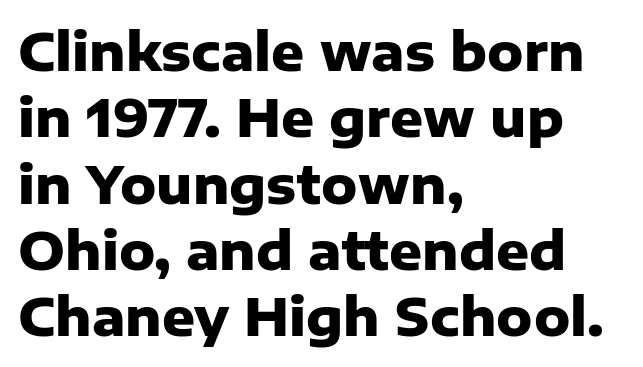
The tracking reads as untouched default to a designer's eye. Normally led — the rows are evenly, conventionally spaced. Examine the stroke ends and you'll find no serifs. As a designer I'd log this as weight 700, bold. Check the space under the baseline: it is left empty.
